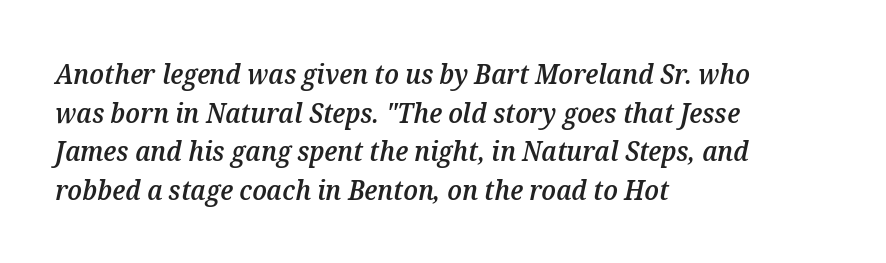
Moderately thickened strokes mark this as semibold type. How are the letters spaced? Ordinarily, with no added tracking. Posture: slanted. This sample keeps an unexceptional amount of space between lines.
